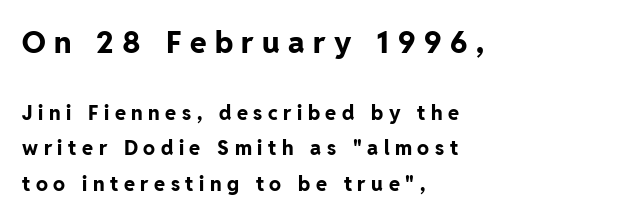
The image shows 30 px bold sans-serif type, upright; set left-aligned, line spacing 1.77x, unusually wide letter spacing (+0.28 em), not underlined; the first (top) block is 1.5x larger; low stroke contrast and a medium x-height.
